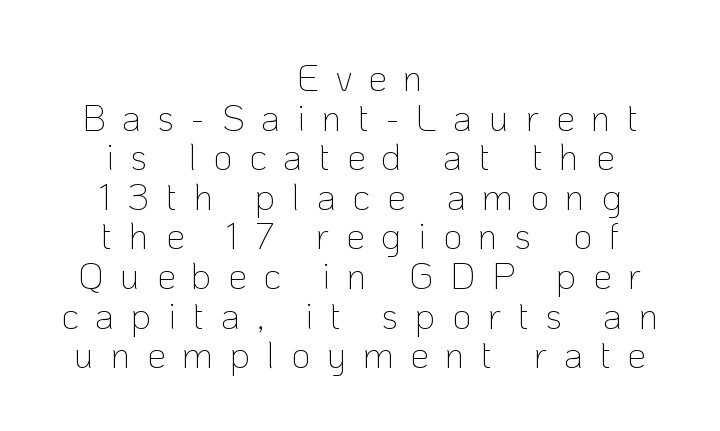
Q: Is the text bold? A: No.
Q: Is the text italic (slanted)? A: No, it is upright.
Q: Is the typeface a serif or a sans-serif typeface? A: Sans-serif.
Q: Is the text underlined? A: No.
Q: How is the paragraph aligned? A: Centered.
Q: Is the spacing between letters normal or unusually wide? A: Unusually wide.
Q: Is the spacing between lines tight, normal or loose? A: Tight.
Q: Width (condensed, normal, or wide)? A: Normal.
Q: Stroke contrast? A: Low.
Q: x-height? A: Medium.
Q: Monospaced? A: No.
